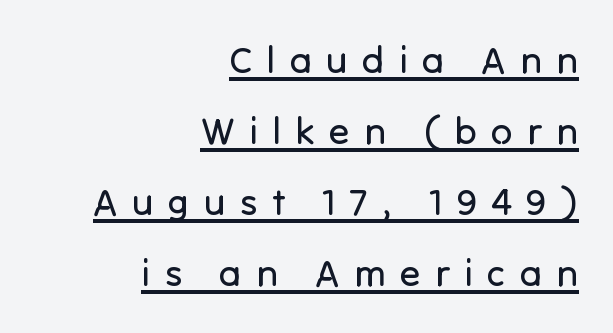
Each word looks stretched out because of the extra space between its letters. This rendering features underlined lettering. It's the straight-up-and-down kind of type. Is this a sans? Yes — the strokes have no serifs. Think of a printed novel: that variable character pitch is what you see here.
